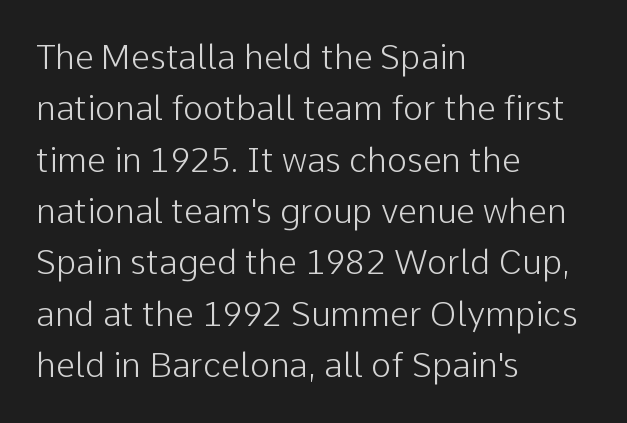
{"serif": "no", "italic": "no", "bold": "no", "weight": "light", "width": "normal", "stroke_contrast": "low", "x_height": "medium", "monospaced": "no", "underline": "no", "align": "left", "line_spacing": "normal", "line_spacing_ratio": 1.51, "letter_spacing": "normal", "letter_spacing_em": 0.0, "glyph_px": 34}
